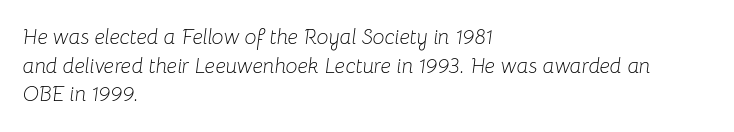
The passage shown stacks its lines at a standard gap. Unmarked baselines from the first word to the last. Notice how the stems are inclined rather than vertical — that's the hallmark of italics. The face looks like a standard text weight, possibly lighter. You could call the tracking neutral — neither tight nor loose. Left-aligned paragraph, ragged on the right.
